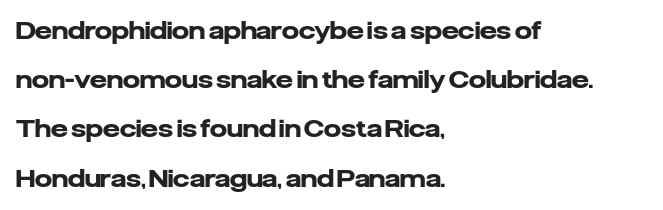
Q: Is the text bold? A: Yes.
Q: Is the text italic (slanted)? A: No, it is upright.
Q: Is the text underlined? A: No.
Q: How is the paragraph aligned? A: Left-aligned.
Q: Is the spacing between letters normal or unusually wide? A: Normal.
Q: Is the spacing between lines tight, normal or loose? A: Loose.
